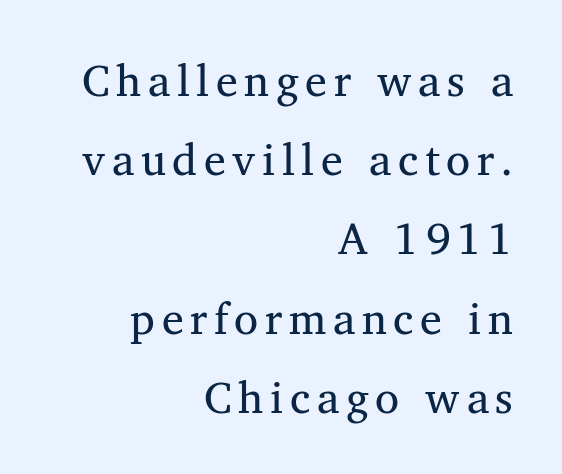
Q: Is the text bold? A: No.
Q: Is the typeface a serif or a sans-serif typeface? A: Serif.
Q: Is the text underlined? A: No.
Q: How is the paragraph aligned? A: Right-aligned.
Q: Width (condensed, normal, or wide)? A: Normal.
Q: Stroke contrast? A: Medium.
Q: x-height? A: Medium.
Q: Monospaced? A: No.
